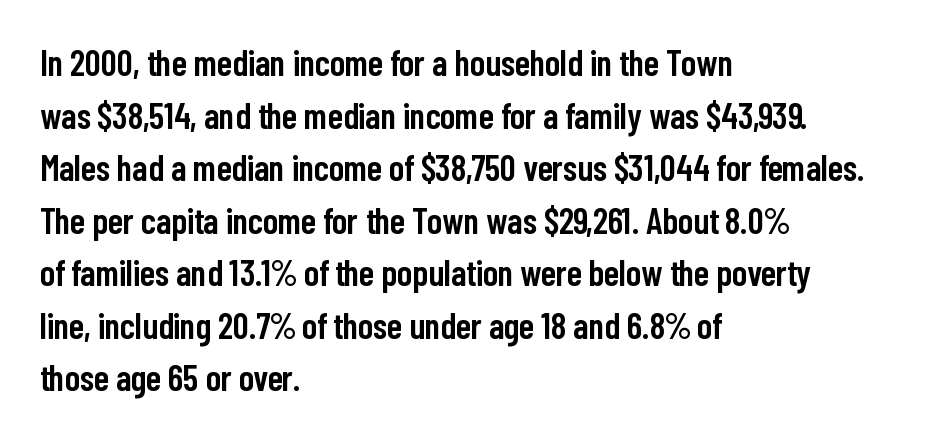
Q: Is the text bold? A: Semi-bold.
Q: Is the text italic (slanted)? A: No, it is upright.
Q: Is the typeface a serif or a sans-serif typeface? A: Sans-serif.
Q: Is the text underlined? A: No.
Q: How is the paragraph aligned? A: Left-aligned.
Q: Is the spacing between letters normal or unusually wide? A: Normal.
Q: Is the spacing between lines tight, normal or loose? A: Normal.
Q: Width (condensed, normal, or wide)? A: Condensed.
Q: Stroke contrast? A: Low.
Q: x-height? A: Medium.
Q: Monospaced? A: No.
